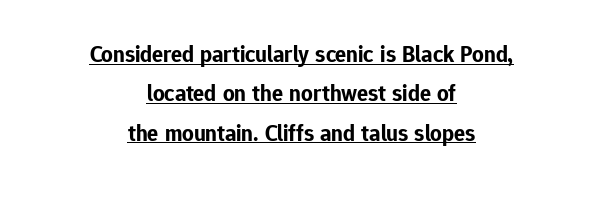
Q: Is the text bold? A: Yes.
Q: Is the text italic (slanted)? A: No, it is upright.
Q: Is the text underlined? A: Yes.
Q: How is the paragraph aligned? A: Centered.
Q: Is the spacing between letters normal or unusually wide? A: Normal.
